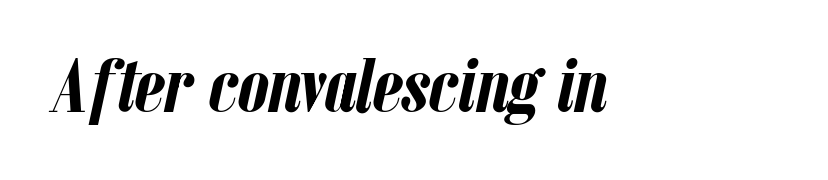
Stroke thickness is high; the sample reads as a true bold. Observe the ordinary spacing: letters are neighbours, not strangers. The rendering uses natural spacing where letterforms have individual widths. This sample uses an oblique cut, with every glyph tilted off the vertical. The specimen omits any rule beneath the text block's lines.
